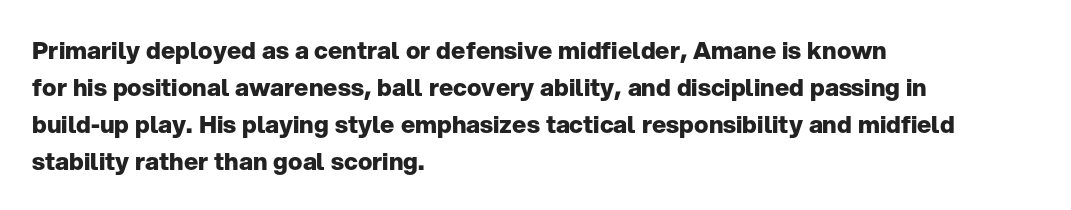
Q: Is the text bold? A: Yes.
Q: Is the text italic (slanted)? A: No, it is upright.
Q: Is the text underlined? A: No.
Q: How is the paragraph aligned? A: Left-aligned.
Q: Is the spacing between letters normal or unusually wide? A: Normal.
Q: Is the spacing between lines tight, normal or loose? A: Normal.
